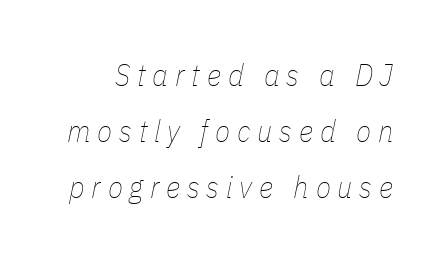
Q: Is the text bold? A: No.
Q: Is the text italic (slanted)? A: Yes, it leans right by about 11 degrees.
Q: Is the text underlined? A: No.
Q: Is the spacing between letters normal or unusually wide? A: Unusually wide.
Q: Width (condensed, normal, or wide)? A: Condensed.
Q: Stroke contrast? A: Low.
Q: x-height? A: Medium.
Q: Monospaced? A: No.
